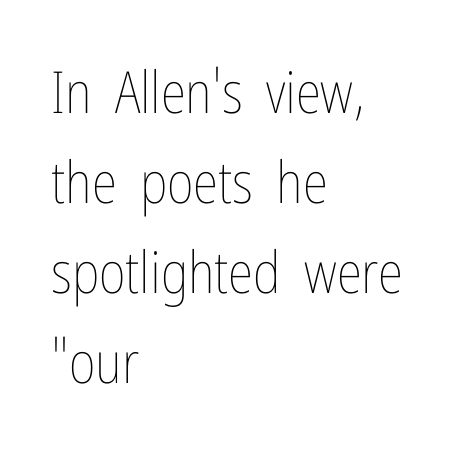
The image shows 58 px thin, condensed type, upright; set left-aligned, normal line spacing (1.55x), normal letter spacing, not underlined; low stroke contrast and a medium x-height.
